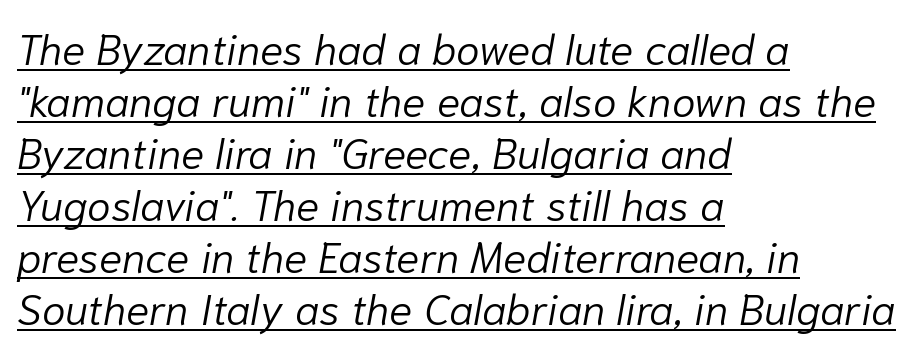
Q: Is the text bold? A: No.
Q: Is the text italic (slanted)? A: Yes, it leans right by about 10 degrees.
Q: Is the text underlined? A: Yes.
Q: How is the paragraph aligned? A: Left-aligned.
Q: Is the spacing between letters normal or unusually wide? A: Normal.
Q: Width (condensed, normal, or wide)? A: Normal.
Q: Stroke contrast? A: Low.
Q: x-height? A: Medium.
Q: Monospaced? A: No.
